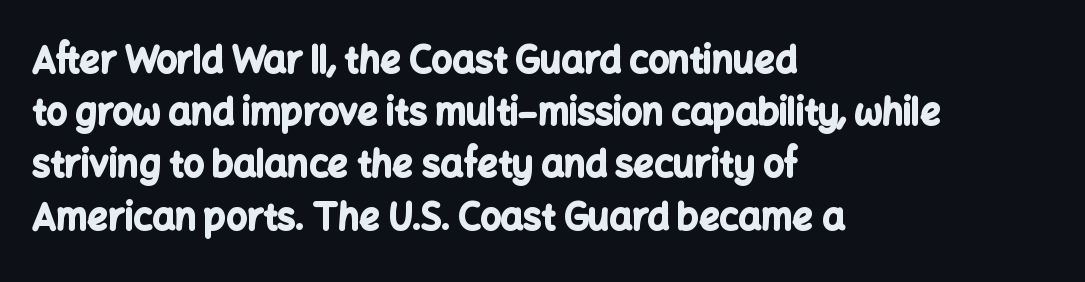
Does the weight exceed regular? Yes, all the way to bold. You could not count columns in this text — the font is proportionally spaced. A roman cut, with each character standing at attention. In terms of letterform style, serifs are entirely absent. A classic flush-left, rag-right setting is used for this passage. Underlining? Definitely not there.
